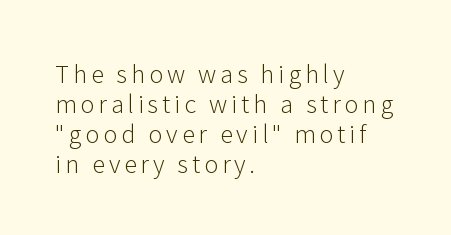
Q: Is the text bold? A: No.
Q: Is the text italic (slanted)? A: No, it is upright.
Q: Is the text underlined? A: No.
Q: How is the paragraph aligned? A: Left-aligned.
Q: Is the spacing between lines tight, normal or loose? A: Normal.
